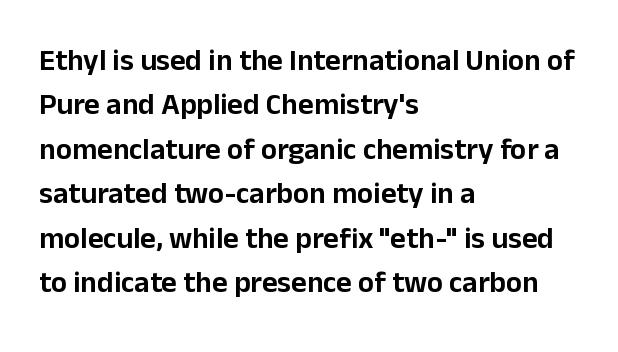
{"serif": "no", "italic": "no", "width": "normal", "stroke_contrast": "low", "x_height": "medium", "monospaced": "no", "underline": "no", "align": "left", "line_spacing": "normal", "line_spacing_ratio": 1.48, "letter_spacing": "normal", "letter_spacing_em": 0.0, "glyph_px": 30}
